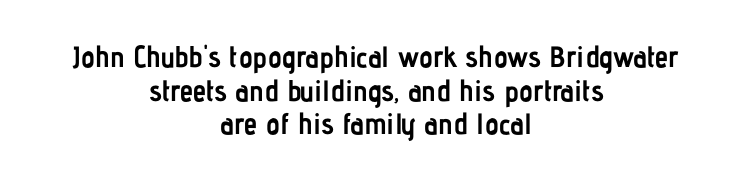
The image shows 30 px semibold, condensed sans-serif type, upright; set centered, tight line spacing (1.12x), normal letter spacing, not underlined; low stroke contrast and a medium x-height.
